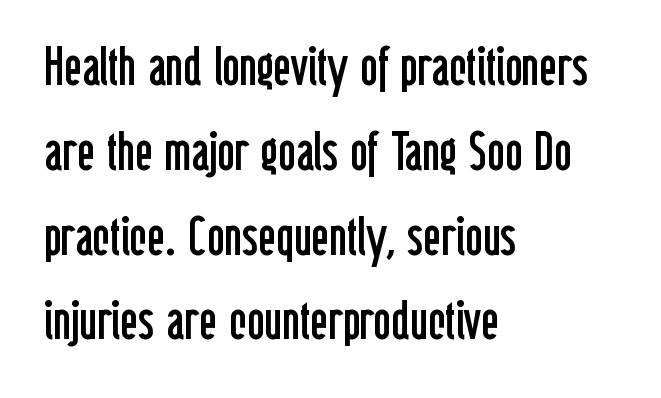
Q: Is the text bold? A: No.
Q: Is the text italic (slanted)? A: No, it is upright.
Q: Is the typeface a serif or a sans-serif typeface? A: Sans-serif.
Q: Is the text underlined? A: No.
Q: How is the paragraph aligned? A: Left-aligned.
Q: Is the spacing between letters normal or unusually wide? A: Normal.
Q: Is the spacing between lines tight, normal or loose? A: Normal.
Q: Width (condensed, normal, or wide)? A: Condensed.
Q: Stroke contrast? A: Low.
Q: x-height? A: Medium.
Q: Monospaced? A: No.
